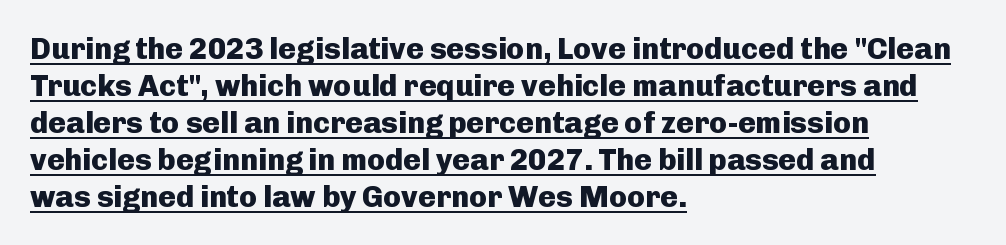
Q: Is the text bold? A: Yes.
Q: Is the text italic (slanted)? A: No, it is upright.
Q: Is the typeface a serif or a sans-serif typeface? A: Sans-serif.
Q: Is the text underlined? A: Yes.
Q: How is the paragraph aligned? A: Left-aligned.
Q: Is the spacing between letters normal or unusually wide? A: Normal.
Q: Width (condensed, normal, or wide)? A: Normal.
Q: Stroke contrast? A: Low.
Q: x-height? A: Medium.
Q: Monospaced? A: No.
